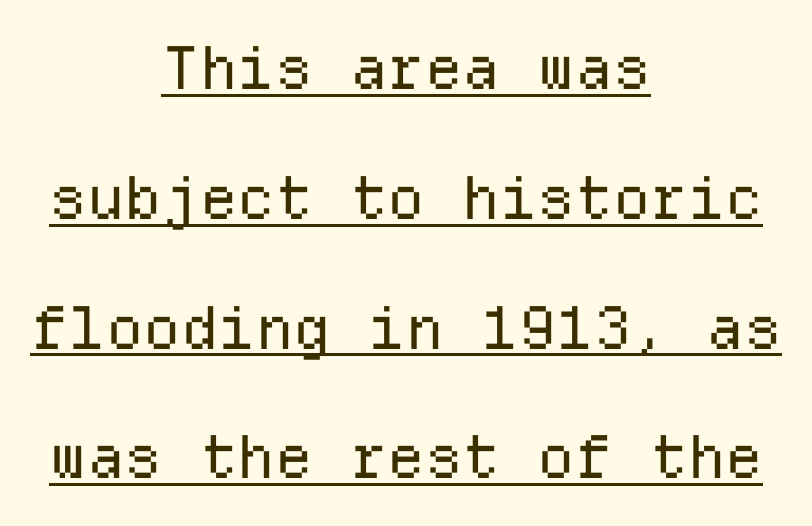
Q: Is the text bold? A: No.
Q: Is the text italic (slanted)? A: No, it is upright.
Q: Is the typeface a serif or a sans-serif typeface? A: Sans-serif.
Q: Is the text underlined? A: Yes.
Q: How is the paragraph aligned? A: Centered.
Q: Is the spacing between letters normal or unusually wide? A: Normal.
Q: Is the spacing between lines tight, normal or loose? A: Loose.
Q: Width (condensed, normal, or wide)? A: Normal.
Q: Stroke contrast? A: Low.
Q: x-height? A: Medium.
Q: Monospaced? A: Yes.
